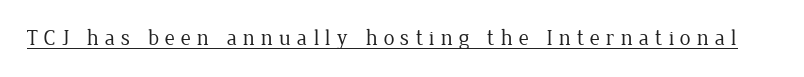
{"italic": "no", "bold": "no", "underline": "yes", "letter_spacing": "wide", "letter_spacing_em": 0.27, "glyph_px": 22}
